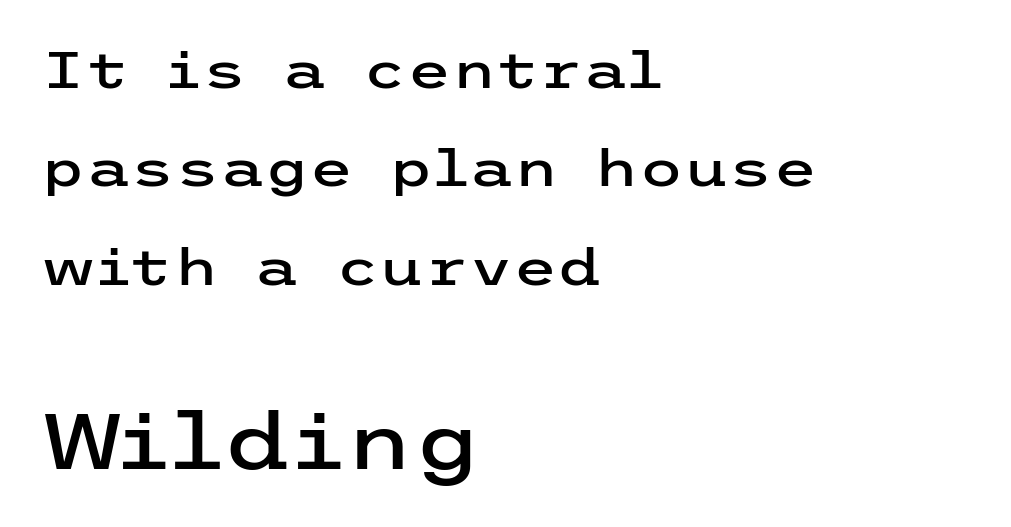
Q: Is the text italic (slanted)? A: No, it is upright.
Q: Is the typeface a serif or a sans-serif typeface? A: Sans-serif.
Q: Is the text underlined? A: No.
Q: How is the paragraph aligned? A: Left-aligned.
Q: Is the spacing between letters normal or unusually wide? A: Normal.
Q: Is the spacing between lines tight, normal or loose? A: Loose.
Q: Which block of text is set in a larger size, the first (top) or the second (bottom)? A: The second (bottom) one.
Q: Width (condensed, normal, or wide)? A: Wide.
Q: Stroke contrast? A: Low.
Q: x-height? A: Medium.
